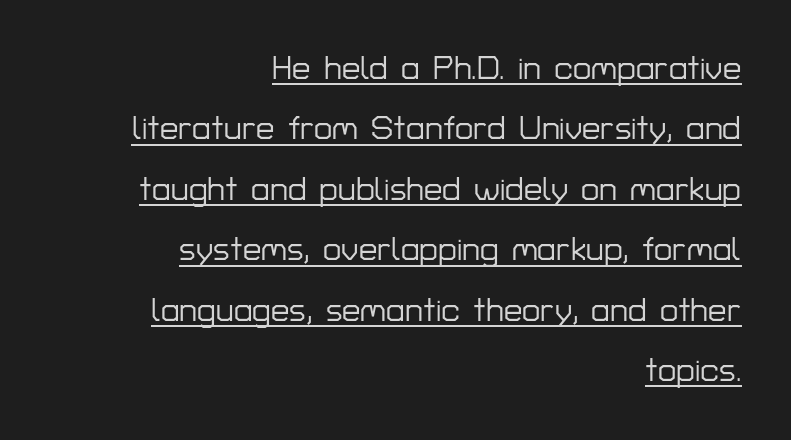
Q: Is the text italic (slanted)? A: No, it is upright.
Q: Is the typeface a serif or a sans-serif typeface? A: Sans-serif.
Q: Is the text underlined? A: Yes.
Q: How is the paragraph aligned? A: Right-aligned.
Q: Is the spacing between letters normal or unusually wide? A: Normal.
Q: Width (condensed, normal, or wide)? A: Normal.
Q: Stroke contrast? A: Low.
Q: x-height? A: Medium.
Q: Monospaced? A: No.
